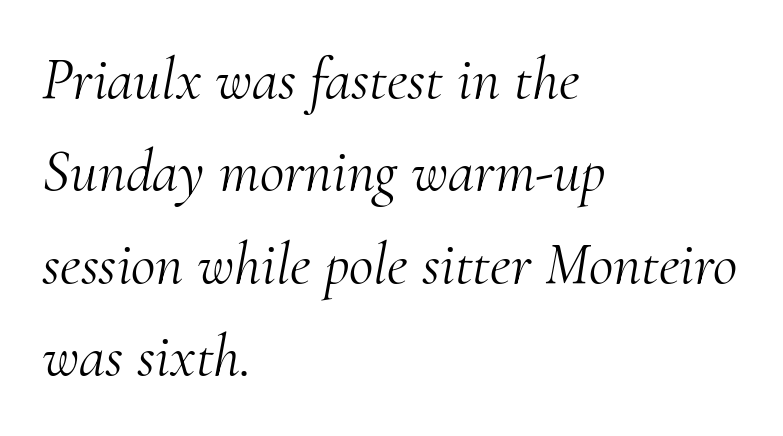
The image shows 60 px light serif type, italic (leaning right); set left-aligned, normal line spacing (1.54x), normal letter spacing, not underlined; medium stroke contrast and a small x-height.
